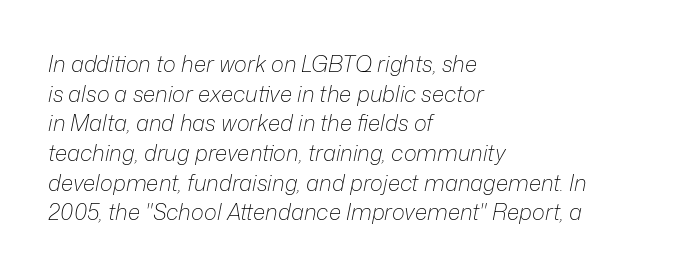
Q: Is the text bold? A: No.
Q: Is the text italic (slanted)? A: Yes, it leans right by about 12 degrees.
Q: Is the text underlined? A: No.
Q: How is the paragraph aligned? A: Left-aligned.
Q: Is the spacing between letters normal or unusually wide? A: Normal.
Q: Is the spacing between lines tight, normal or loose? A: Normal.
